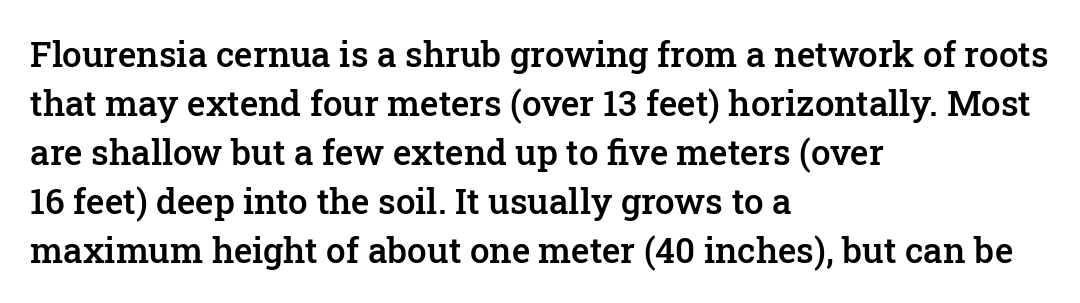
Tall strokes in this sample are plumb rather than angled. The rendering anchors every line to the left-hand side. Here the glyphs are tracked normally, forming tight word shapes. Compared with typical paragraphs, the rows here are spaced about the same. Descenders hang freely into open space. This sample uses a serif face.
